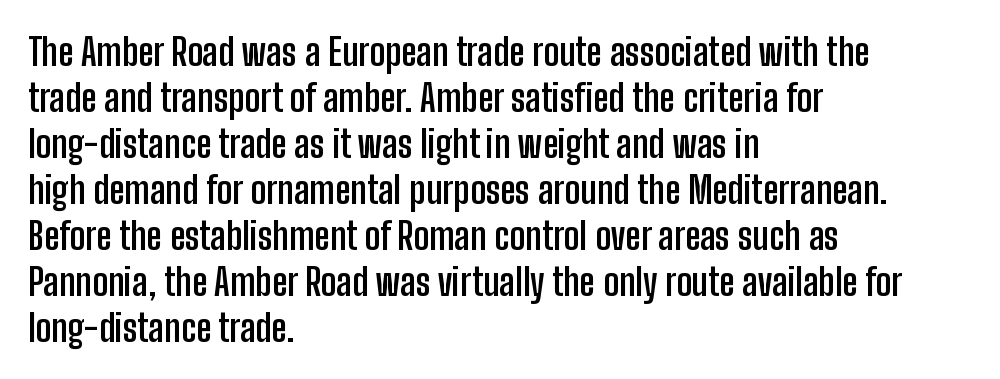
The image shows 38 px semibold, condensed sans-serif type, upright; set left-aligned, line spacing 1.21x, normal letter spacing, not underlined; low stroke contrast and a medium x-height.
